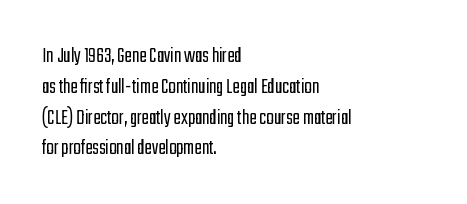
Summary of vertical rhythm: regular, with standard interline spacing. Short note: letters normally spaced. The font's upright variant was chosen for this text. Casual observation: everything's shoved over to the left.
